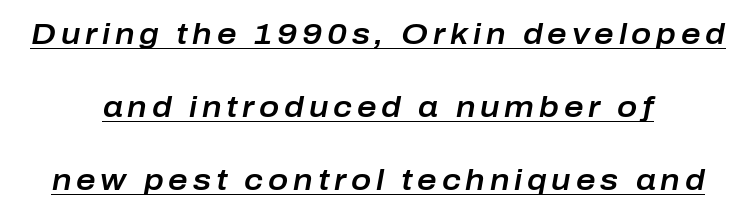
Q: Is the text italic (slanted)? A: Yes, it leans right by about 10 degrees.
Q: Is the text underlined? A: Yes.
Q: How is the paragraph aligned? A: Centered.
Q: Is the spacing between lines tight, normal or loose? A: Loose.
Q: Width (condensed, normal, or wide)? A: Normal.
Q: Stroke contrast? A: Low.
Q: x-height? A: Medium.
Q: Monospaced? A: No.
